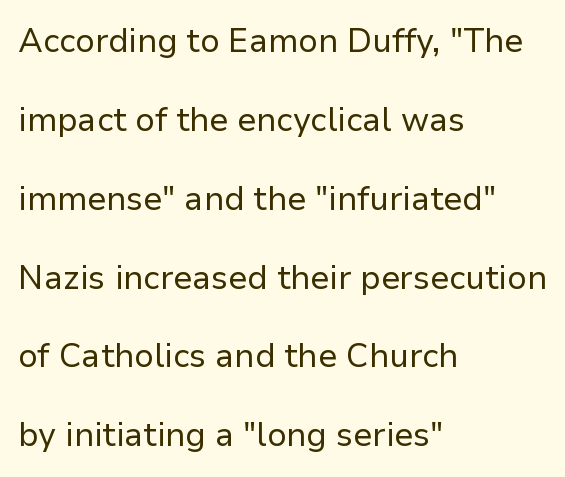
Q: Is the text bold? A: No.
Q: Is the text italic (slanted)? A: No, it is upright.
Q: Is the typeface a serif or a sans-serif typeface? A: Sans-serif.
Q: Is the text underlined? A: No.
Q: How is the paragraph aligned? A: Left-aligned.
Q: Is the spacing between letters normal or unusually wide? A: Normal.
Q: Is the spacing between lines tight, normal or loose? A: Loose.
Q: Width (condensed, normal, or wide)? A: Normal.
Q: Stroke contrast? A: Low.
Q: x-height? A: Medium.
Q: Monospaced? A: No.
